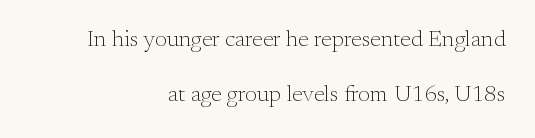
The image shows 23 px text type, upright; set right-aligned, loose line spacing (2.4x), normal letter spacing, not underlined.
